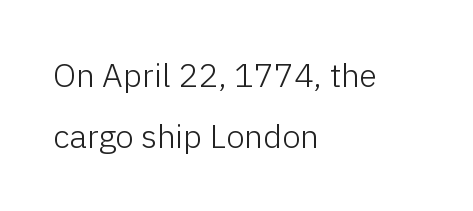
{"serif": "no", "italic": "no", "bold": "no", "weight": "light", "width": "normal", "stroke_contrast": "low", "x_height": "medium", "monospaced": "no", "underline": "no", "align": "left", "line_spacing_ratio": 1.84, "letter_spacing": "normal", "letter_spacing_em": 0.0, "glyph_px": 33}
